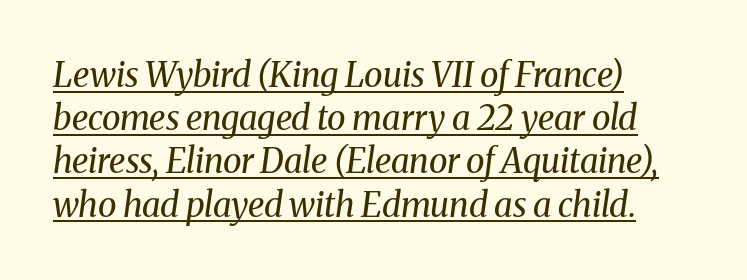
Words appear dense and cohesive because spacing is normal. Successive baselines arrive at the customary interval. Italic? Definitely — the glyphs are oblique. This is underlined copy, the kind a proofreader might mark for attention. Old-style or modern, the face here clearly has serifs.
